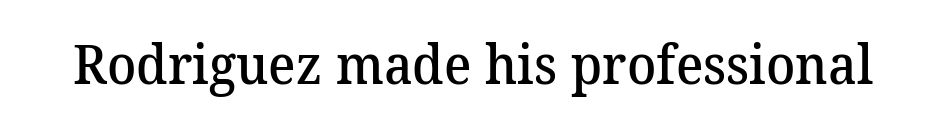
Q: Is the text bold? A: Semi-bold.
Q: Is the typeface a serif or a sans-serif typeface? A: Serif.
Q: Is the text underlined? A: No.
Q: Is the spacing between letters normal or unusually wide? A: Normal.
Q: Width (condensed, normal, or wide)? A: Normal.
Q: Stroke contrast? A: Medium.
Q: x-height? A: Medium.
Q: Monospaced? A: No.
